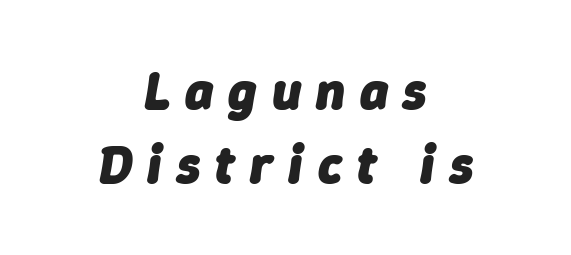
Q: Is the text bold? A: Yes.
Q: Is the text italic (slanted)? A: Yes, it leans right by about 9 degrees.
Q: Is the text underlined? A: No.
Q: How is the paragraph aligned? A: Centered.
Q: Is the spacing between letters normal or unusually wide? A: Unusually wide.
Q: Is the spacing between lines tight, normal or loose? A: Normal.
Q: Width (condensed, normal, or wide)? A: Normal.
Q: Stroke contrast? A: Low.
Q: x-height? A: Medium.
Q: Monospaced? A: No.
